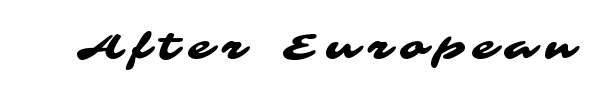
The image shows 38 px wide sans-serif type; set unusually wide letter spacing (+0.28 em), not underlined; medium stroke contrast and a medium x-height.
